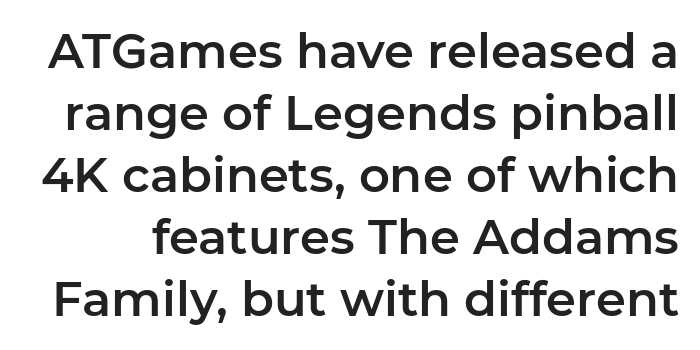
Q: Is the text italic (slanted)? A: No, it is upright.
Q: Is the typeface a serif or a sans-serif typeface? A: Sans-serif.
Q: Is the text underlined? A: No.
Q: Is the spacing between letters normal or unusually wide? A: Normal.
Q: Is the spacing between lines tight, normal or loose? A: Normal.
Q: Width (condensed, normal, or wide)? A: Normal.
Q: Stroke contrast? A: Low.
Q: x-height? A: Medium.
Q: Monospaced? A: No.
